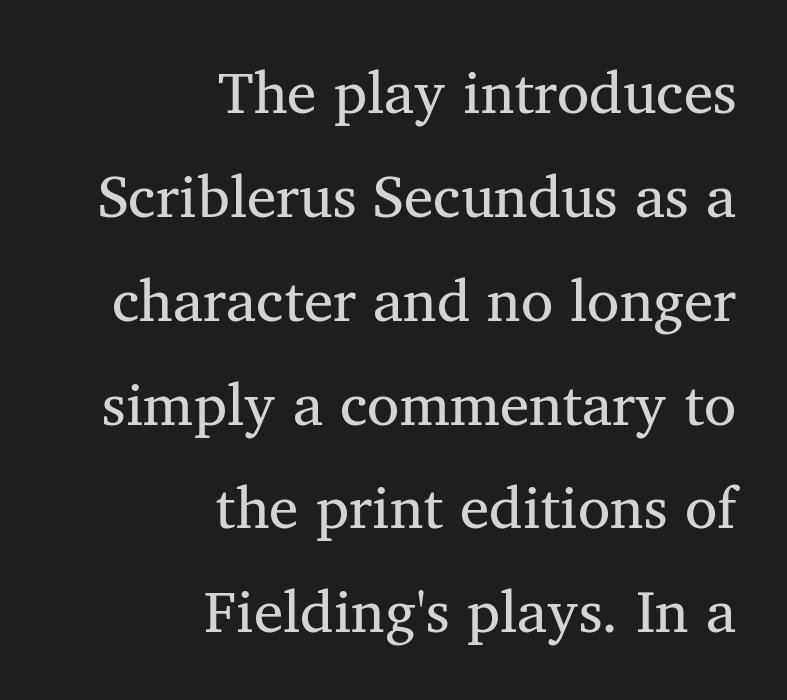
{"serif": "yes", "bold": "no", "weight": "regular", "width": "normal", "stroke_contrast": "medium", "x_height": "medium", "monospaced": "no", "underline": "no", "align": "right", "line_spacing_ratio": 1.76, "letter_spacing": "normal", "letter_spacing_em": 0.0, "glyph_px": 59}
